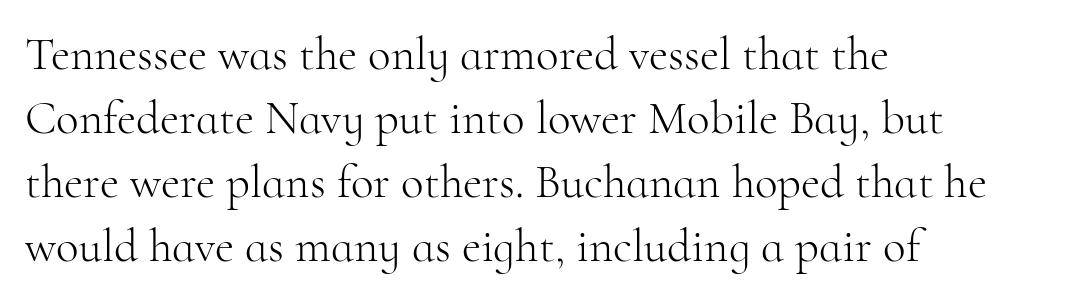
The image shows 47 px light serif type, upright; set left-aligned, normal line spacing (1.36x), normal letter spacing, not underlined; high stroke contrast and a small x-height.
